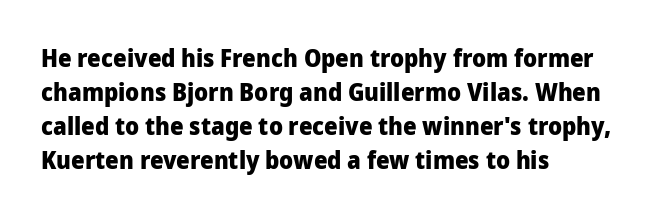
Q: Is the text bold? A: Yes.
Q: Is the text italic (slanted)? A: No, it is upright.
Q: Is the text underlined? A: No.
Q: How is the paragraph aligned? A: Left-aligned.
Q: Is the spacing between letters normal or unusually wide? A: Normal.
Q: Is the spacing between lines tight, normal or loose? A: Normal.
